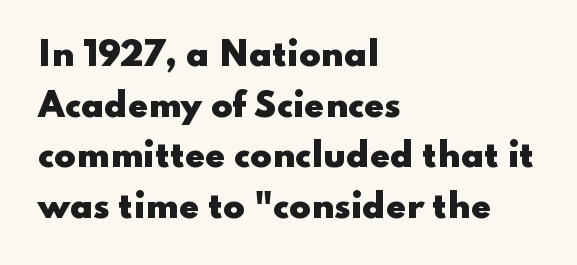
This sample has the flowing, uneven cadence of proportional lettering. Nope, no serifs anywhere on these letters. Layout note: lines flush left. Observe the ordinary spacing: letters are neighbours, not strangers.
